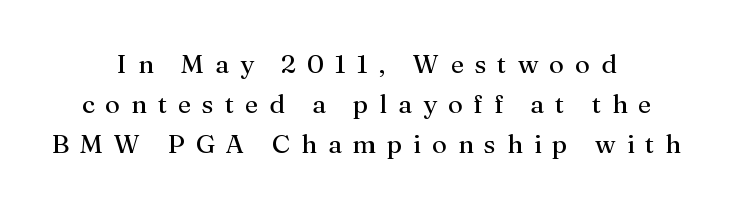
Q: Is the text bold? A: No.
Q: Is the text italic (slanted)? A: No, it is upright.
Q: Is the text underlined? A: No.
Q: How is the paragraph aligned? A: Centered.
Q: Is the spacing between letters normal or unusually wide? A: Unusually wide.
Q: Is the spacing between lines tight, normal or loose? A: Normal.
